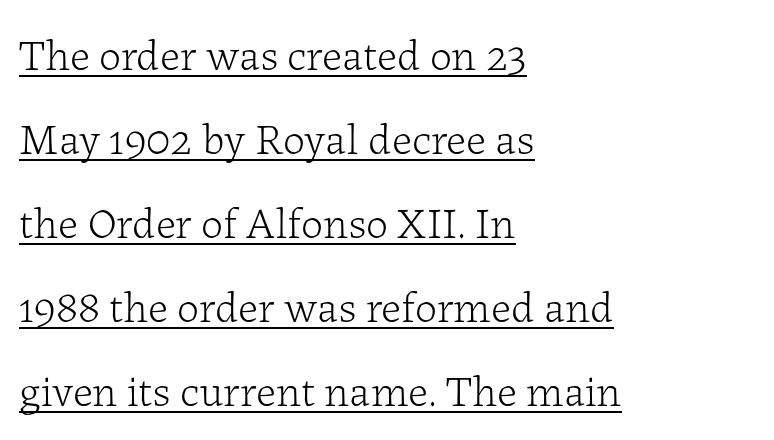
Q: Is the text bold? A: No.
Q: Is the text italic (slanted)? A: No, it is upright.
Q: Is the typeface a serif or a sans-serif typeface? A: Serif.
Q: Is the text underlined? A: Yes.
Q: How is the paragraph aligned? A: Left-aligned.
Q: Is the spacing between letters normal or unusually wide? A: Normal.
Q: Is the spacing between lines tight, normal or loose? A: Loose.
Q: Width (condensed, normal, or wide)? A: Normal.
Q: Stroke contrast? A: Low.
Q: x-height? A: Medium.
Q: Monospaced? A: No.
